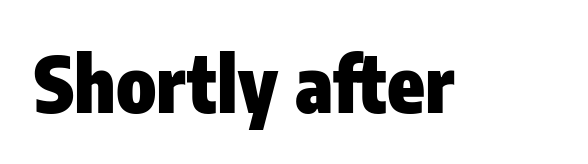
The image shows 76 px heavy, condensed sans-serif type, upright; set normal letter spacing, not underlined; low stroke contrast and a medium x-height.
